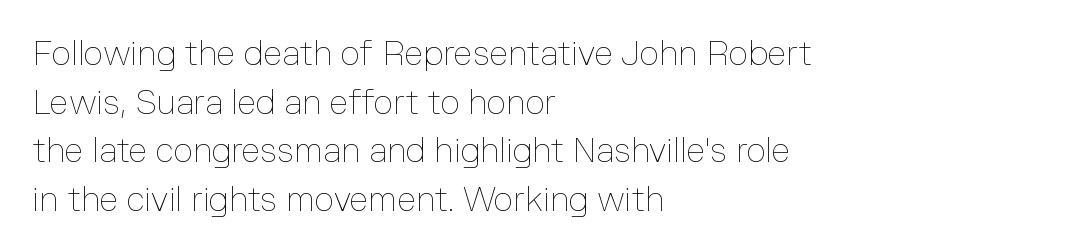
Q: Is the text bold? A: No.
Q: Is the text italic (slanted)? A: No, it is upright.
Q: Is the text underlined? A: No.
Q: How is the paragraph aligned? A: Left-aligned.
Q: Is the spacing between letters normal or unusually wide? A: Normal.
Q: Is the spacing between lines tight, normal or loose? A: Normal.
Q: Width (condensed, normal, or wide)? A: Normal.
Q: Stroke contrast? A: Low.
Q: x-height? A: Medium.
Q: Monospaced? A: No.
